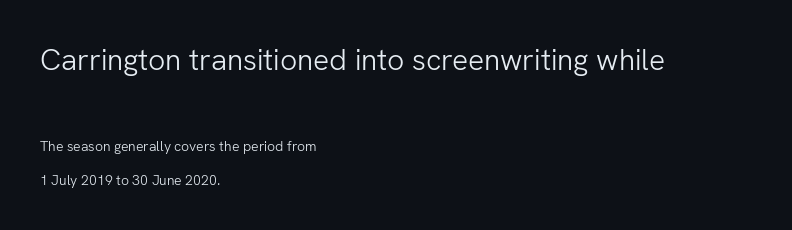
{"serif": "no", "italic": "no", "bold": "no", "weight": "light", "width": "normal", "stroke_contrast": "low", "x_height": "medium", "monospaced": "no", "underline": "no", "align": "left", "line_spacing": "loose", "line_spacing_ratio": 2.43, "letter_spacing": "normal", "letter_spacing_em": 0.0, "larger_block": "first", "size_ratio": 2.14, "glyph_px": 30}
